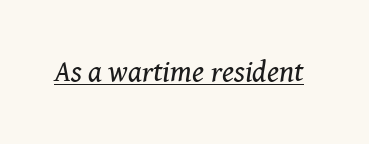
{"serif": "yes", "italic": "yes", "lean": "right", "slant_degrees": 8, "bold": "no", "weight": "regular", "width": "normal", "stroke_contrast": "medium", "x_height": "medium", "monospaced": "no", "underline": "yes", "letter_spacing": "normal", "letter_spacing_em": 0.0, "glyph_px": 30}
